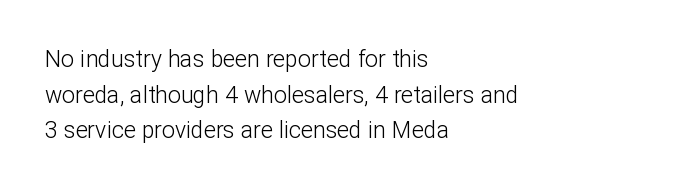
Q: Is the text bold? A: No.
Q: Is the text italic (slanted)? A: No, it is upright.
Q: Is the text underlined? A: No.
Q: How is the paragraph aligned? A: Left-aligned.
Q: Is the spacing between letters normal or unusually wide? A: Normal.
Q: Is the spacing between lines tight, normal or loose? A: Normal.
